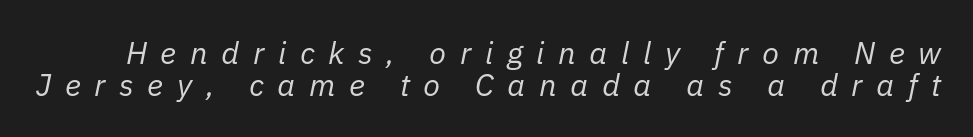
The image shows 31 px regular-weight type, italic (leaning right); set tight line spacing (1.03x), unusually wide letter spacing (+0.44 em), not underlined; low stroke contrast and a medium x-height.
